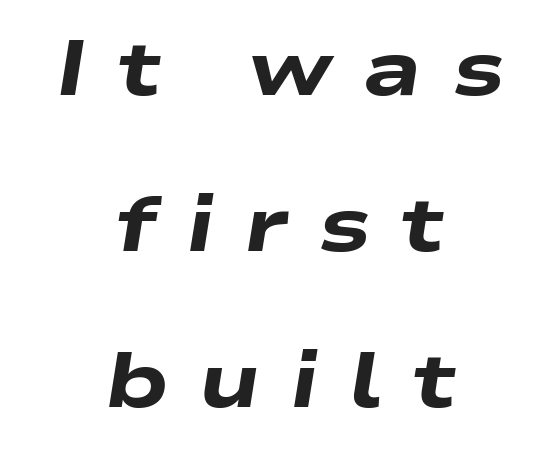
Observe the lean: these are italic letterforms. Quick note: interline space is abundant. Plain, unruled lines of type. Horizontal alignment here is central, giving a formal, balanced look. You'd pick this weight for a headline — it's a proper bold. Is this a fixed-width face? No — the glyphs have proportional, varying widths.
